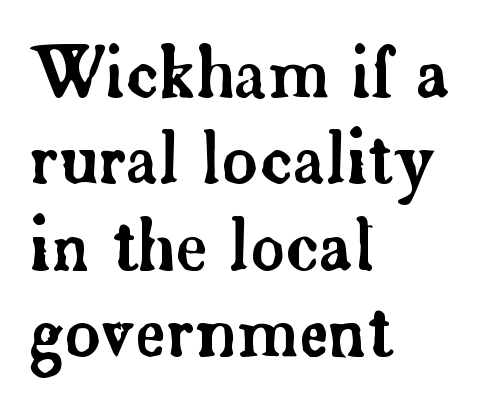
Q: Is the text italic (slanted)? A: No, it is upright.
Q: Is the typeface a serif or a sans-serif typeface? A: Serif.
Q: Is the text underlined? A: No.
Q: How is the paragraph aligned? A: Left-aligned.
Q: Is the spacing between letters normal or unusually wide? A: Normal.
Q: Is the spacing between lines tight, normal or loose? A: Normal.
Q: Width (condensed, normal, or wide)? A: Normal.
Q: Stroke contrast? A: Low.
Q: x-height? A: Small.
Q: Monospaced? A: No.
